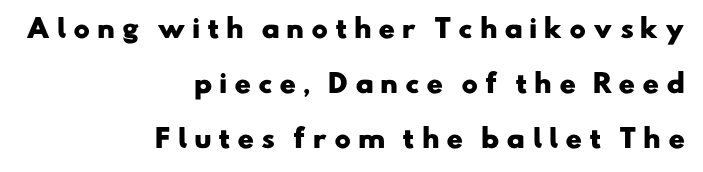
A clean baseline with only descenders dipping below it. Rows of type keep a wide berth in the vertical direction. These lines carry a lot of weight — the face is fully bold. The face used here is rendered with a markedly widened letterfit. Short and long lines alike share a common ending point at right.
